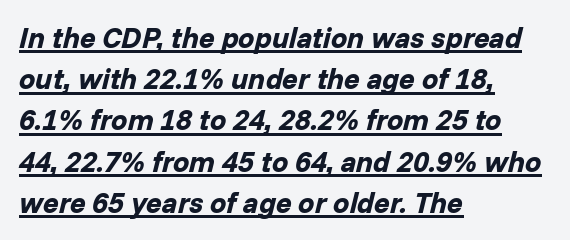
Q: Is the text bold? A: Yes.
Q: Is the text italic (slanted)? A: Yes, it leans right by about 14 degrees.
Q: Is the text underlined? A: Yes.
Q: How is the paragraph aligned? A: Left-aligned.
Q: Is the spacing between letters normal or unusually wide? A: Normal.
Q: Is the spacing between lines tight, normal or loose? A: Normal.
Q: Width (condensed, normal, or wide)? A: Normal.
Q: Stroke contrast? A: Low.
Q: x-height? A: Medium.
Q: Monospaced? A: No.
